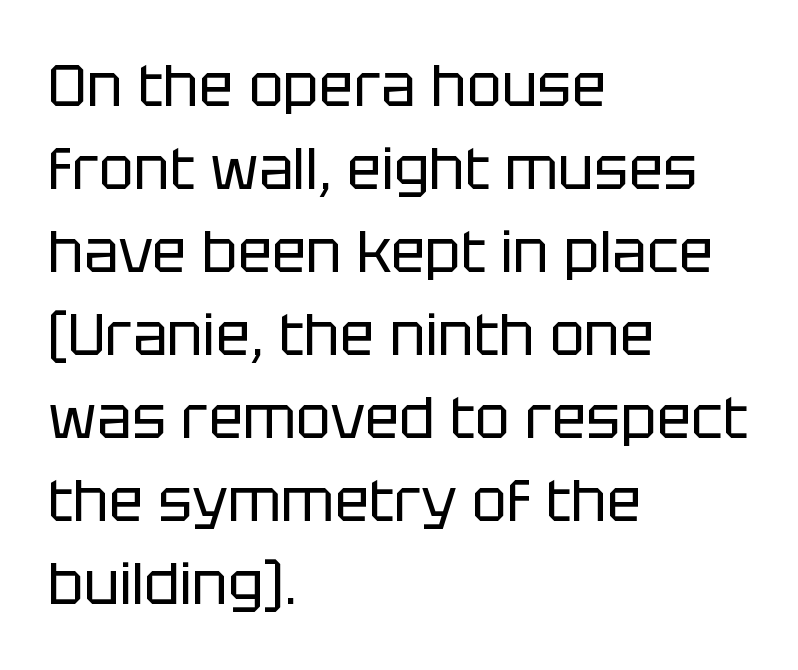
Does the leading feel generous? No, just average. Each line starts at the same left margin while the right side varies. Underlining? Definitely not there. The letters advance in unequal steps, a hallmark of proportional type.
